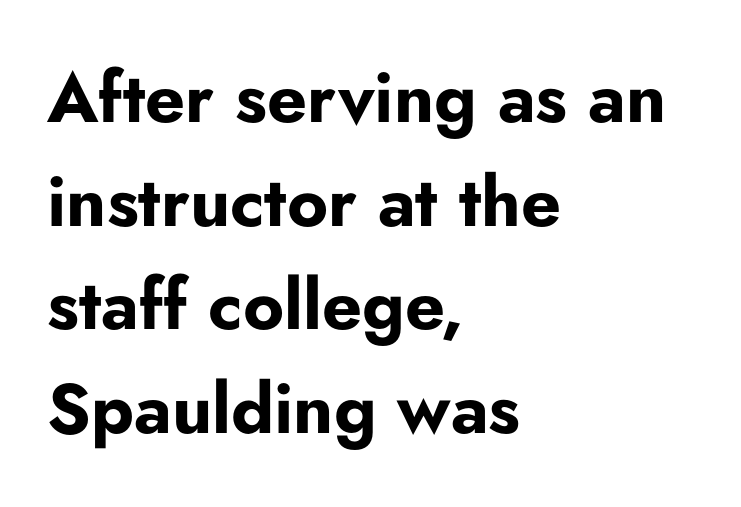
Q: Is the text bold? A: Yes.
Q: Is the text italic (slanted)? A: No, it is upright.
Q: Is the typeface a serif or a sans-serif typeface? A: Sans-serif.
Q: Is the text underlined? A: No.
Q: How is the paragraph aligned? A: Left-aligned.
Q: Is the spacing between letters normal or unusually wide? A: Normal.
Q: Is the spacing between lines tight, normal or loose? A: Normal.
Q: Width (condensed, normal, or wide)? A: Normal.
Q: Stroke contrast? A: Low.
Q: x-height? A: Small.
Q: Monospaced? A: No.
